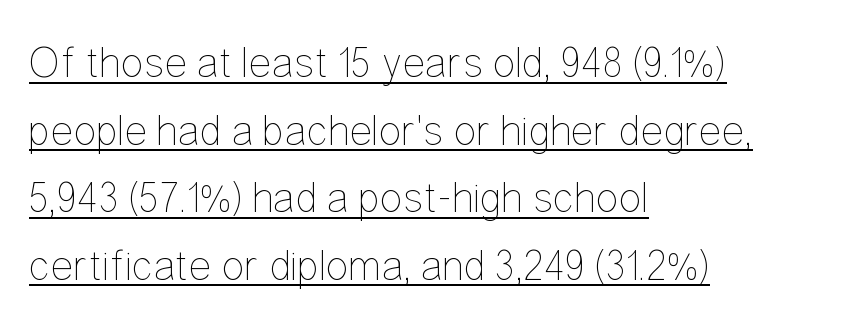
Leftover space on each line is placed entirely after the last word. Honestly, the letter spacing is just normal — you wouldn't notice it. Students, observe: this is what conventionally led text looks like. Every word sits above its own underline. Do the characters align in a grid? No, the font is proportional.
